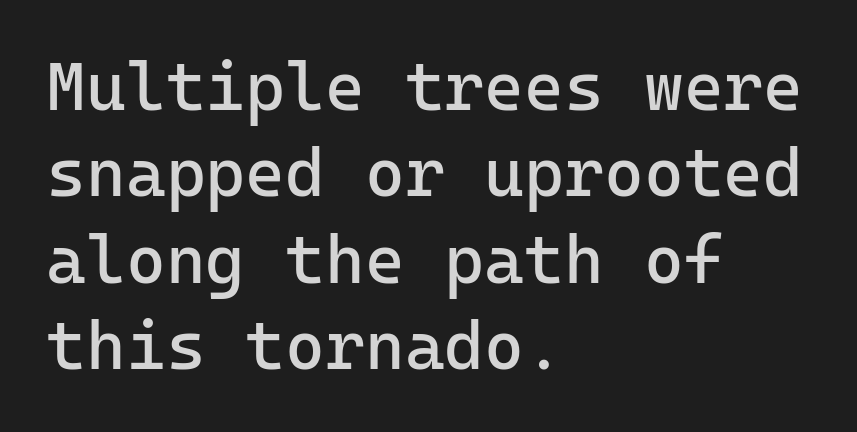
{"serif": "no", "italic": "no", "bold": "no", "weight": "regular", "width": "normal", "stroke_contrast": "low", "x_height": "medium", "monospaced": "yes", "underline": "no", "align": "left", "line_spacing": "normal", "line_spacing_ratio": 1.27, "letter_spacing": "normal", "letter_spacing_em": 0.0, "glyph_px": 68}
